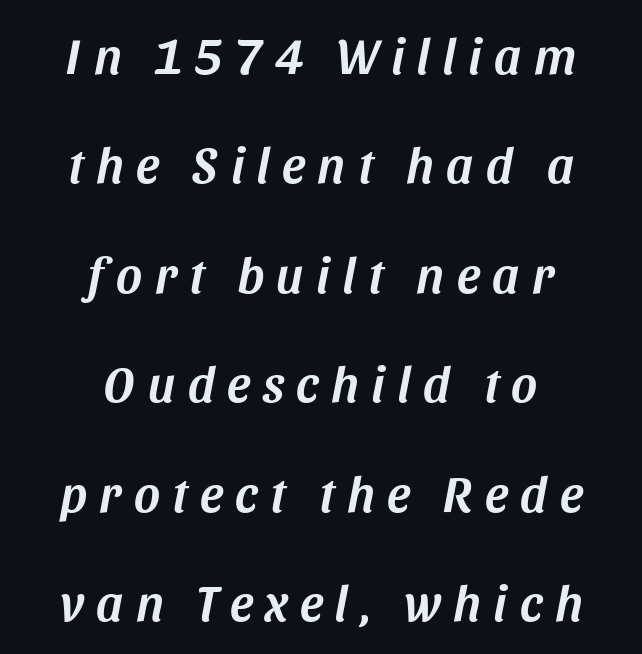
The image shows 50 px text type, italic (leaning right); set centered, loose line spacing (2.19x), unusually wide letter spacing (+0.25 em), not underlined; medium stroke contrast and a large x-height.
